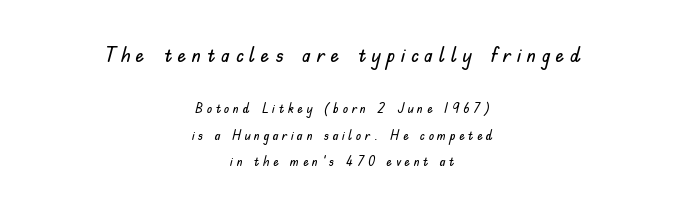
Where is the straight margin? There isn't one; the lines are centered. The earlier block is typeset at a bigger size than the later block. The specimen omits any rule beneath the text block's lines. The passage shown has open, widely tracked lettering throughout.
